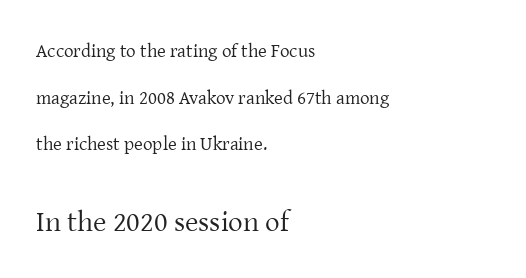
The image shows 29 px regular-weight serif type, upright; set left-aligned, loose line spacing (2.45x), normal letter spacing, not underlined; the second (bottom) block is 1.53x larger; low stroke contrast and a medium x-height.
